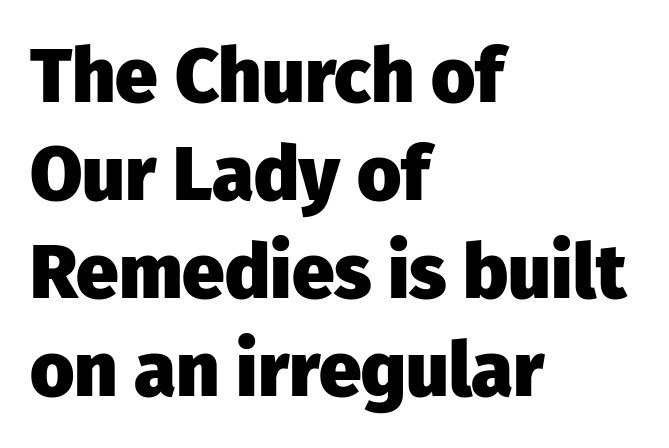
The image shows 76 px heavy sans-serif type, upright; set left-aligned, normal line spacing (1.29x), normal letter spacing, not underlined; low stroke contrast and a medium x-height.
